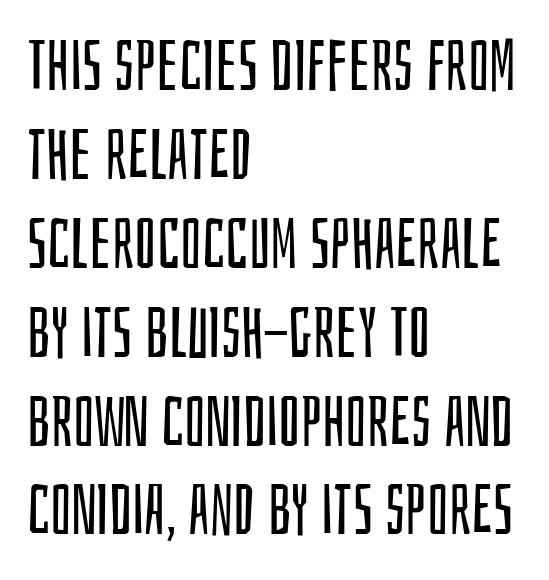
Quick note: interline space is typical. A typesetter would call this proportional, since set widths differ per character. Weight: regular or lighter. Compared with typical body copy, the letter spacing here is the same. The text block is weighted toward the left margin, trailing off unevenly rightward. The specimen omits any rule beneath the text block's lines.
